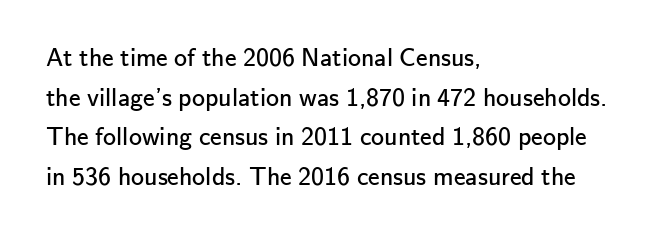
The image shows 26 px text type, upright; set left-aligned, normal line spacing (1.52x), normal letter spacing, not underlined.
